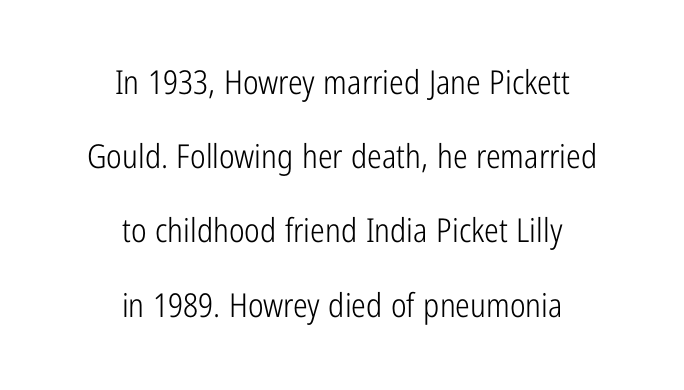
{"serif": "no", "italic": "no", "bold": "no", "weight": "light", "width": "condensed", "stroke_contrast": "low", "x_height": "medium", "monospaced": "no", "underline": "no", "align": "center", "line_spacing": "loose", "line_spacing_ratio": 2.25, "letter_spacing": "normal", "letter_spacing_em": 0.0, "glyph_px": 33}
